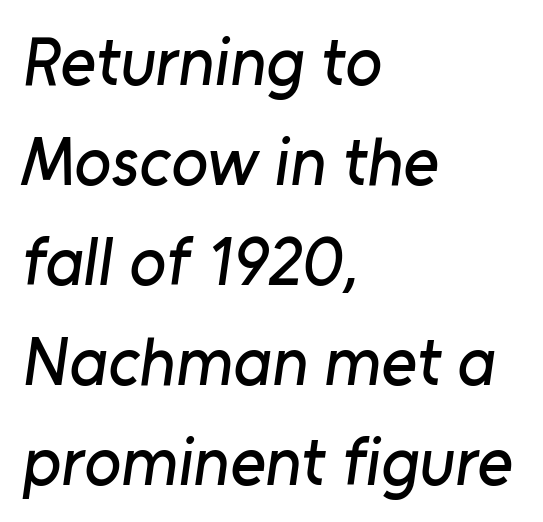
These lines are rendered in a variable-pitch font. The text was rendered using a sans face with plain stroke endings. A clean baseline with only descenders dipping below it. Spacing between characters is what you'd get straight out of the box. The vertical gap from one line to the next is medium. Visually the block forms a straight wall on the left and a jagged coastline on the right.
